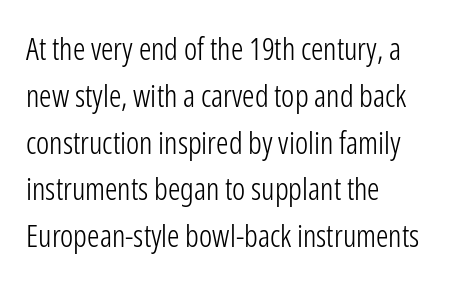
The image shows 31 px light, condensed sans-serif type, upright; set left-aligned, normal line spacing (1.51x), normal letter spacing, not underlined; low stroke contrast and a medium x-height.
